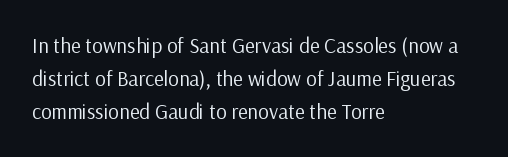
Q: Is the text bold? A: No.
Q: Is the text italic (slanted)? A: No, it is upright.
Q: Is the text underlined? A: No.
Q: How is the paragraph aligned? A: Left-aligned.
Q: Is the spacing between letters normal or unusually wide? A: Normal.
Q: Is the spacing between lines tight, normal or loose? A: Normal.
